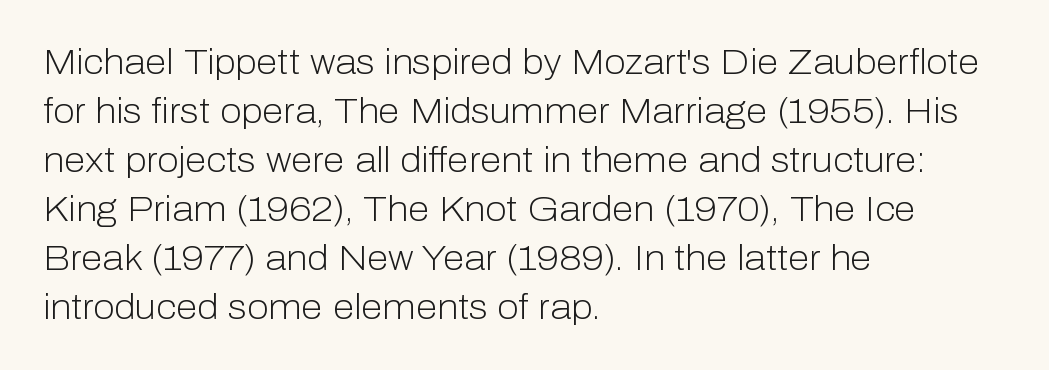
Plain, unruled lines of type. Weight class: somewhere from thin through regular. A typesetter would call this leading conventional body-copy spacing. The rendering shows plain stroke endings on the letterforms — a sans-serif design.
